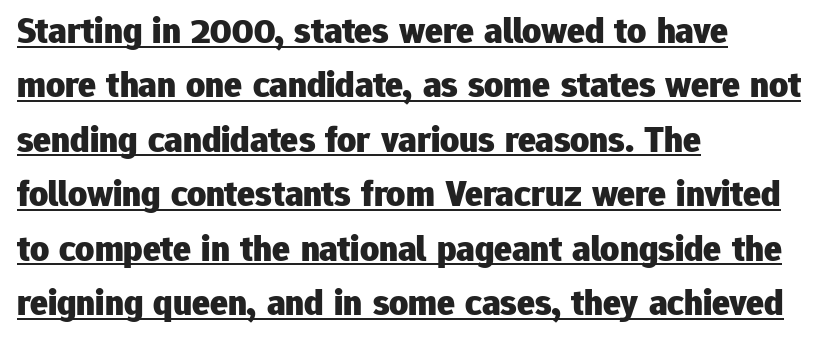
The image shows 37 px heavy sans-serif type, upright; set left-aligned, normal line spacing (1.47x), normal letter spacing, underlined; low stroke contrast and a medium x-height.
